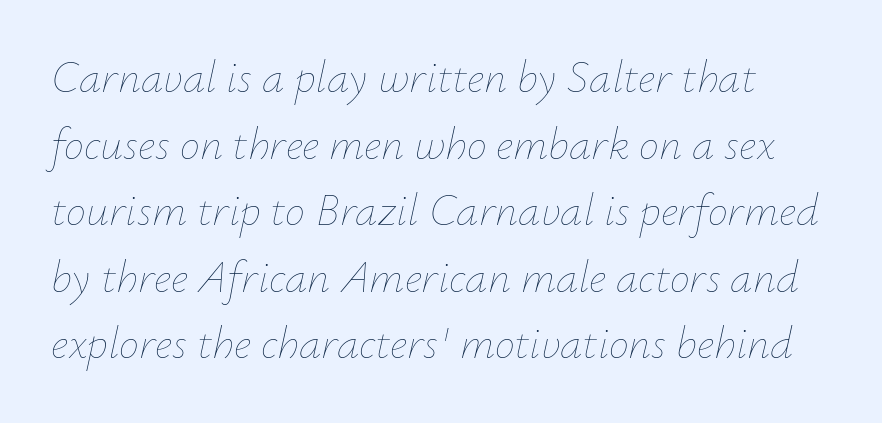
Q: Is the text bold? A: No.
Q: Is the text italic (slanted)? A: Yes, it leans right by about 12 degrees.
Q: Is the text underlined? A: No.
Q: Is the spacing between letters normal or unusually wide? A: Normal.
Q: Is the spacing between lines tight, normal or loose? A: Normal.
Q: Width (condensed, normal, or wide)? A: Normal.
Q: Stroke contrast? A: Low.
Q: x-height? A: Small.
Q: Monospaced? A: No.
